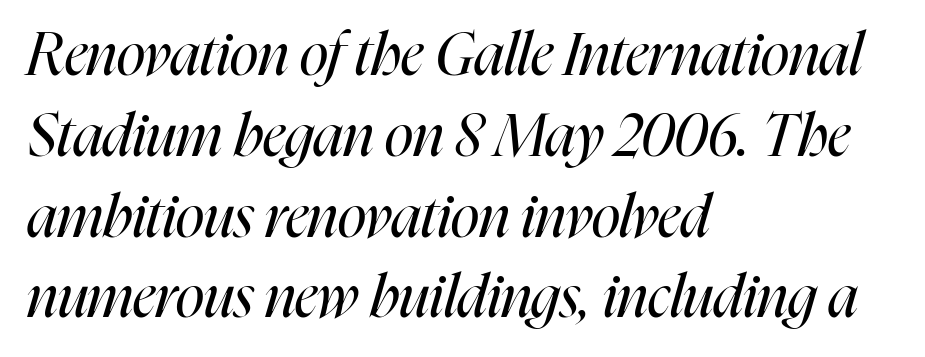
Q: Is the text bold? A: No.
Q: Is the text italic (slanted)? A: Yes, it leans right by about 16 degrees.
Q: Is the text underlined? A: No.
Q: How is the paragraph aligned? A: Left-aligned.
Q: Is the spacing between letters normal or unusually wide? A: Normal.
Q: Is the spacing between lines tight, normal or loose? A: Normal.
Q: Width (condensed, normal, or wide)? A: Condensed.
Q: Stroke contrast? A: High.
Q: x-height? A: Medium.
Q: Monospaced? A: No.
